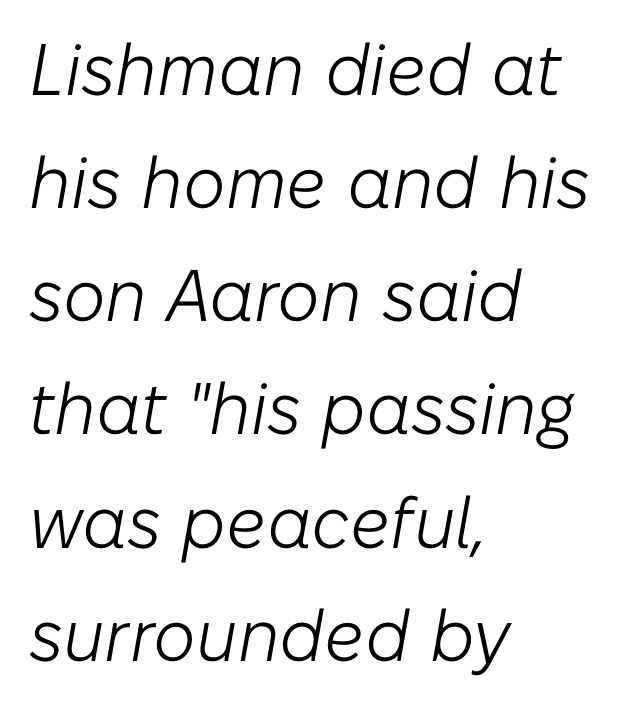
{"italic": "yes", "lean": "right", "slant_degrees": 10, "bold": "no", "weight": "light", "width": "normal", "stroke_contrast": "low", "x_height": "medium", "monospaced": "no", "underline": "no", "align": "left", "line_spacing": "normal", "line_spacing_ratio": 1.55, "letter_spacing": "normal", "letter_spacing_em": 0.0, "glyph_px": 73}
